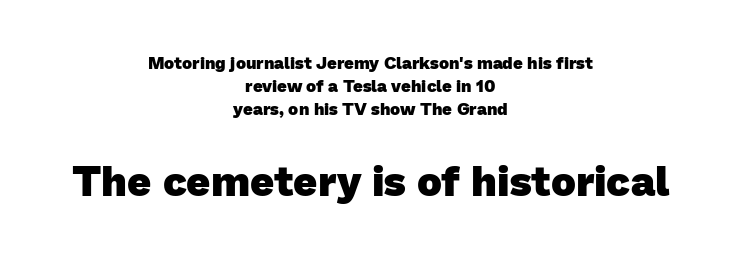
What kind of face is this? One without serifs — a sans. Size hierarchy here favors the trailing block over the leading one. These lines sit exactly where default settings would place them. A typesetter would call this zero additional tracking.
